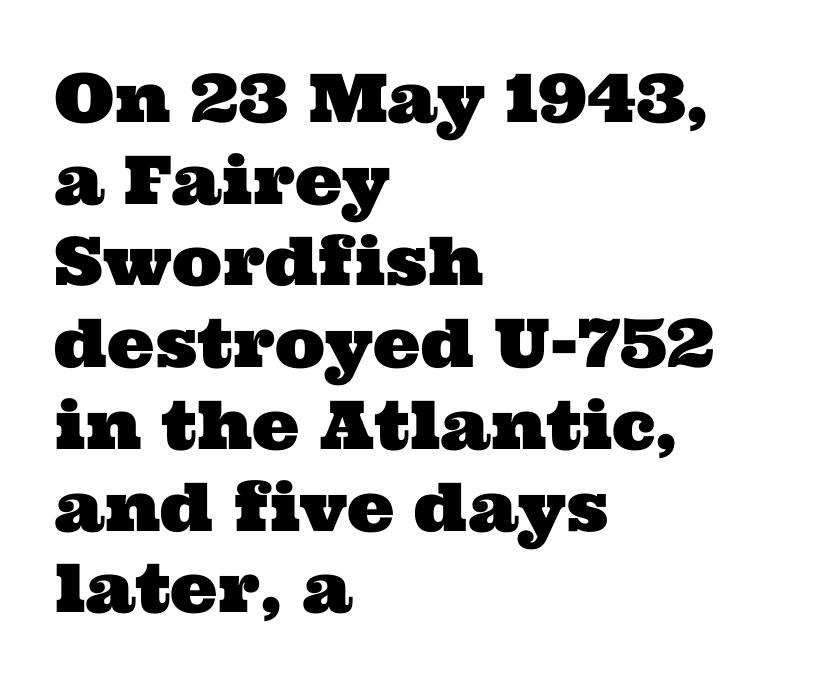
This rendering employs a face with finishing strokes, i.e., a serif. The baseline area is clear. Nobody touched the tracking dial on this one. You could not count columns in this text — the font is proportionally spaced. Where is the straight margin? On the left.
